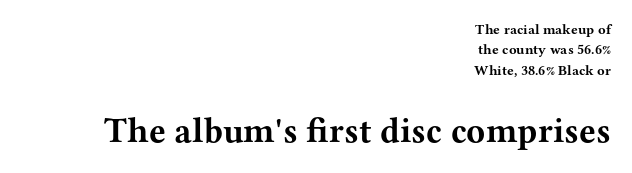
{"serif": "yes", "italic": "no", "bold": "yes", "weight": "bold", "width": "wide", "stroke_contrast": "medium", "x_height": "medium", "monospaced": "no", "underline": "no", "align": "right", "line_spacing": "normal", "line_spacing_ratio": 1.46, "letter_spacing": "normal", "letter_spacing_em": 0.0, "larger_block": "second", "size_ratio": 2.5, "glyph_px": 35}
